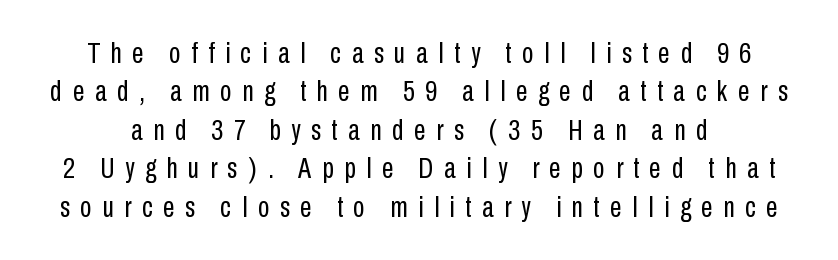
The image shows 30 px regular-weight, condensed sans-serif type, upright; set normal line spacing (1.28x), unusually wide letter spacing (+0.35 em), not underlined; low stroke contrast and a medium x-height.
